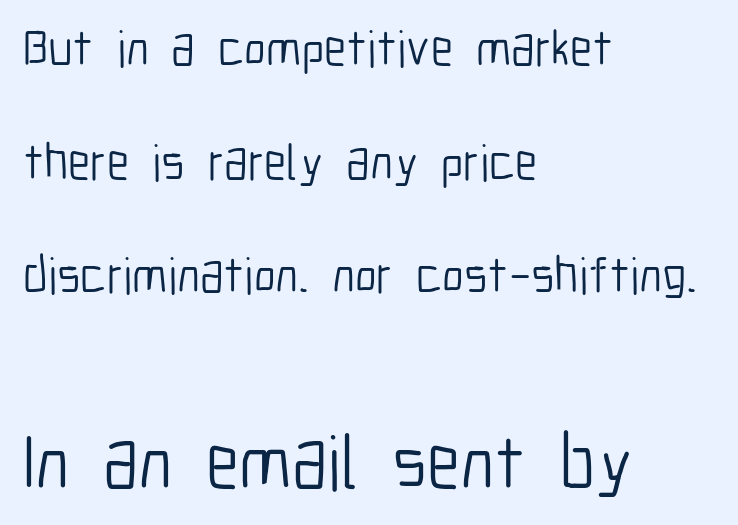
Q: Is the text bold? A: No.
Q: Is the text italic (slanted)? A: No, it is upright.
Q: Is the typeface a serif or a sans-serif typeface? A: Sans-serif.
Q: Is the text underlined? A: No.
Q: How is the paragraph aligned? A: Left-aligned.
Q: Is the spacing between letters normal or unusually wide? A: Normal.
Q: Is the spacing between lines tight, normal or loose? A: Loose.
Q: Which block of text is set in a larger size, the first (top) or the second (bottom)? A: The second (bottom) one.
Q: Width (condensed, normal, or wide)? A: Condensed.
Q: Stroke contrast? A: Low.
Q: x-height? A: Medium.
Q: Monospaced? A: No.
